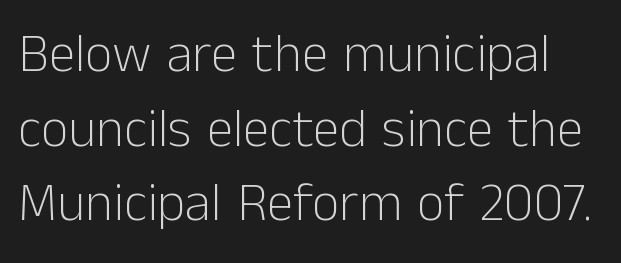
Q: Is the text bold? A: No.
Q: Is the text italic (slanted)? A: No, it is upright.
Q: Is the typeface a serif or a sans-serif typeface? A: Sans-serif.
Q: Is the text underlined? A: No.
Q: Is the spacing between letters normal or unusually wide? A: Normal.
Q: Is the spacing between lines tight, normal or loose? A: Normal.
Q: Width (condensed, normal, or wide)? A: Normal.
Q: Stroke contrast? A: Low.
Q: x-height? A: Medium.
Q: Monospaced? A: No.
